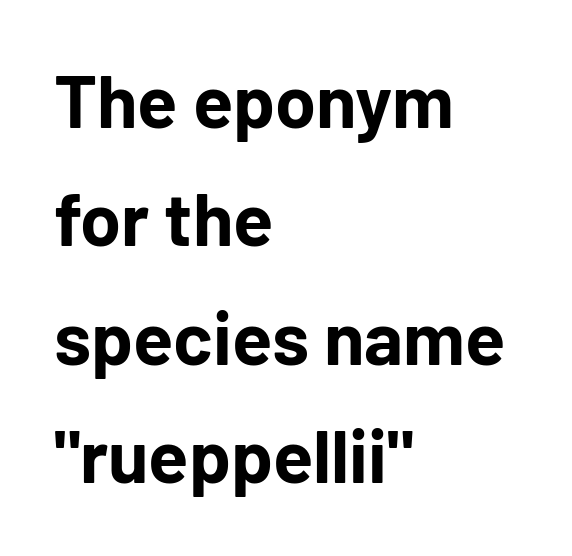
{"serif": "no", "italic": "no", "bold": "yes", "weight": "bold", "width": "normal", "stroke_contrast": "low", "x_height": "medium", "monospaced": "no", "underline": "no", "align": "left", "line_spacing": "normal", "line_spacing_ratio": 1.6, "letter_spacing": "normal", "letter_spacing_em": 0.0, "glyph_px": 74}
